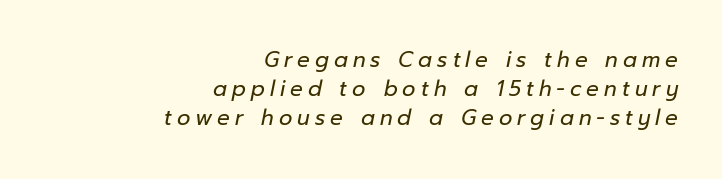
Tracking here is generous; glyphs stand well apart from one another. The whole block is typeset with a tilt. Vertical stems look standard width or narrower in stroke. The passage is arranged like a letterhead date or caption credit — flush right. Leading: standard.
